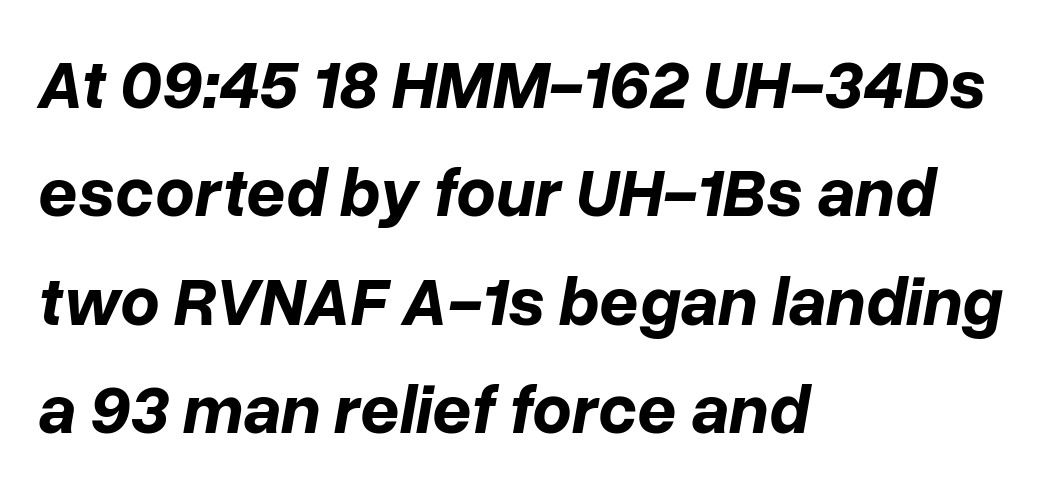
Q: Is the text bold? A: Yes.
Q: Is the text italic (slanted)? A: Yes, it leans right by about 10 degrees.
Q: Is the text underlined? A: No.
Q: How is the paragraph aligned? A: Left-aligned.
Q: Is the spacing between letters normal or unusually wide? A: Normal.
Q: Is the spacing between lines tight, normal or loose? A: Normal.
Q: Width (condensed, normal, or wide)? A: Normal.
Q: Stroke contrast? A: Low.
Q: x-height? A: Medium.
Q: Monospaced? A: No.
